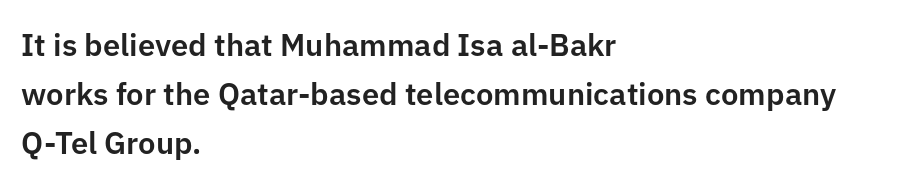
In CSS terms this would be text-align: left. The block of text has a typical density, with ordinary space between rows. No feet cap the strokes, marking this as sans-serif type. Varying glyph widths throughout — classic text-font behaviour. Underlining? Definitely not there. The type is set solid horizontally, with unmodified tracking.
